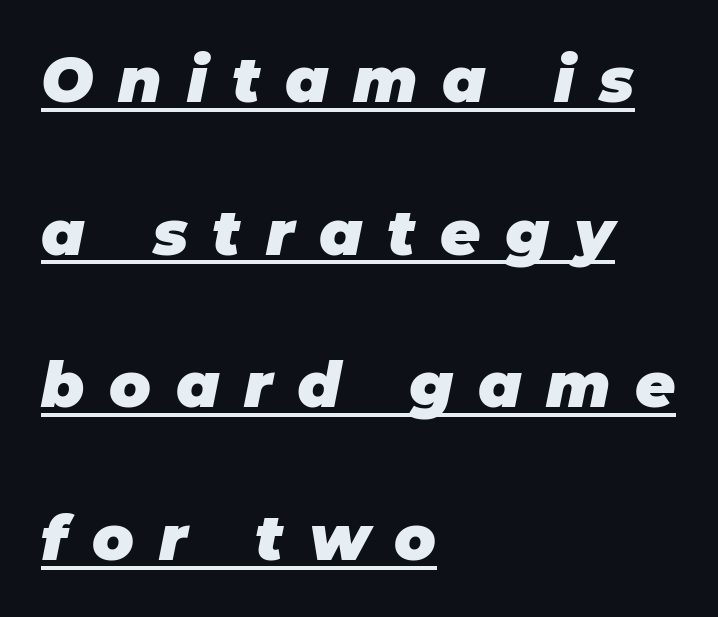
The image shows 62 px heavy type, italic (leaning right); set left-aligned, loose line spacing (2.46x), unusually wide letter spacing (+0.4 em), underlined; low stroke contrast and a large x-height.
